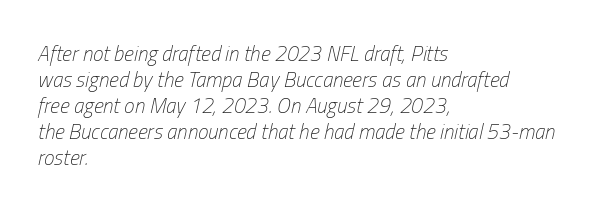
The image shows 21 px text type, italic (leaning right); set left-aligned, line spacing 1.24x, normal letter spacing, not underlined.
